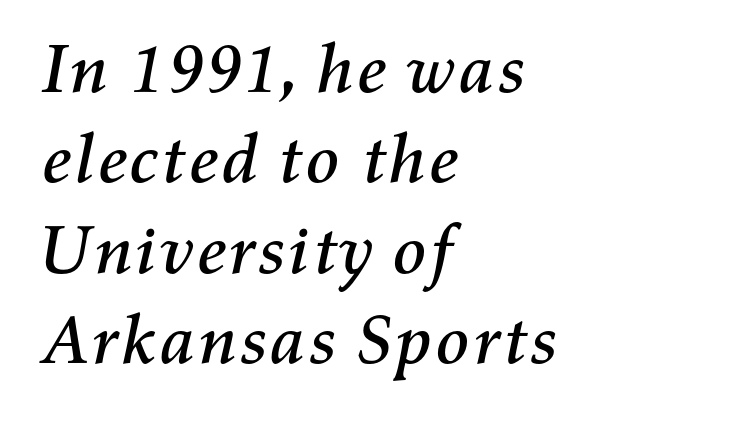
Spacing between characters is what you'd get straight out of the box. Underline: absent. In CSS terms this would be text-align: left. Vertical spacing — default.
